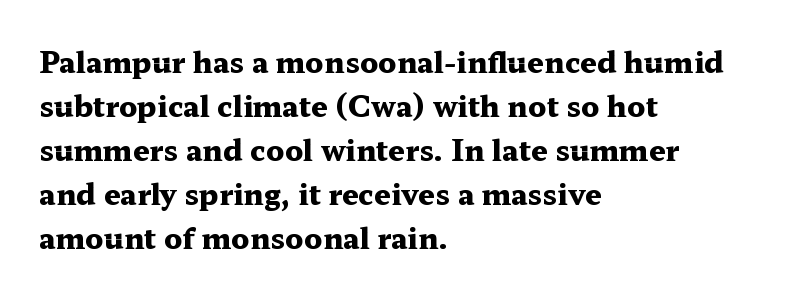
Q: Is the text bold? A: Yes.
Q: Is the text italic (slanted)? A: No, it is upright.
Q: Is the typeface a serif or a sans-serif typeface? A: Serif.
Q: Is the text underlined? A: No.
Q: How is the paragraph aligned? A: Left-aligned.
Q: Is the spacing between letters normal or unusually wide? A: Normal.
Q: Is the spacing between lines tight, normal or loose? A: Normal.
Q: Width (condensed, normal, or wide)? A: Wide.
Q: Stroke contrast? A: Medium.
Q: x-height? A: Medium.
Q: Monospaced? A: No.
